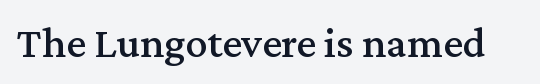
The image shows 44 px serif type, upright; set normal letter spacing, not underlined; medium stroke contrast and a medium x-height.
